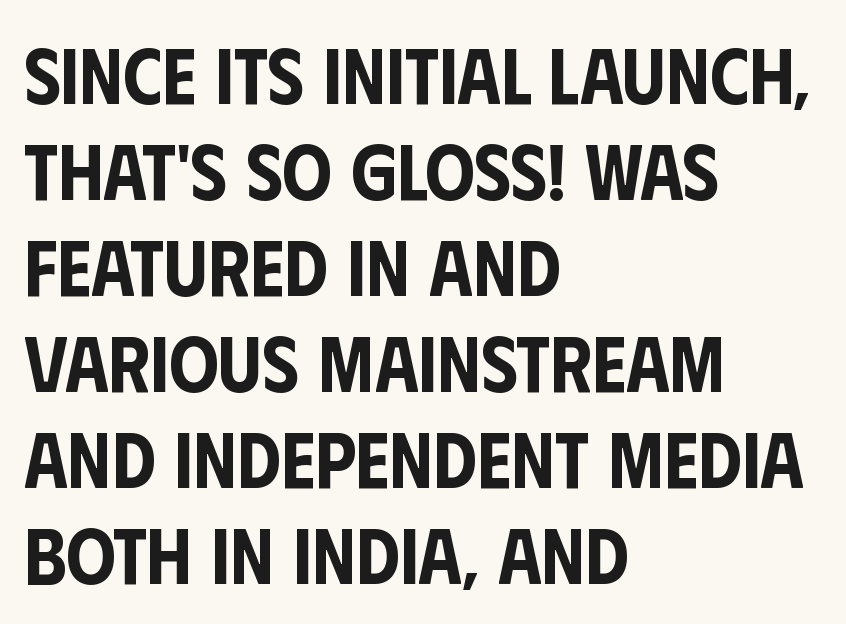
The image shows 78 px condensed sans-serif type, upright; set left-aligned, line spacing 1.23x, normal letter spacing, not underlined; low stroke contrast and a large x-height.
